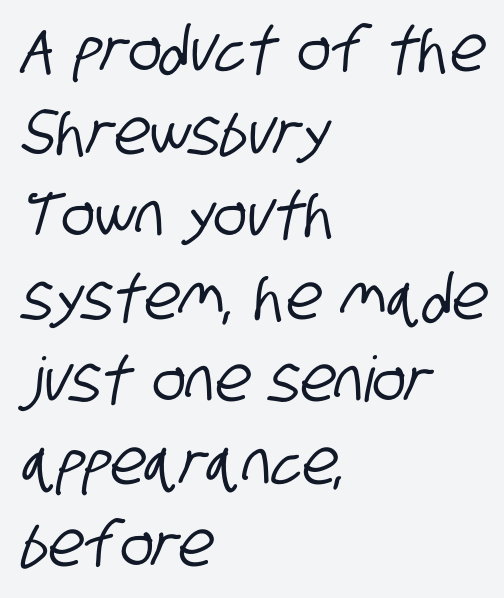
{"serif": "no", "width": "condensed", "stroke_contrast": "low", "x_height": "large", "monospaced": "no", "underline": "no", "align": "left", "line_spacing": "normal", "line_spacing_ratio": 1.31, "letter_spacing": "normal", "letter_spacing_em": 0.0, "glyph_px": 63}
